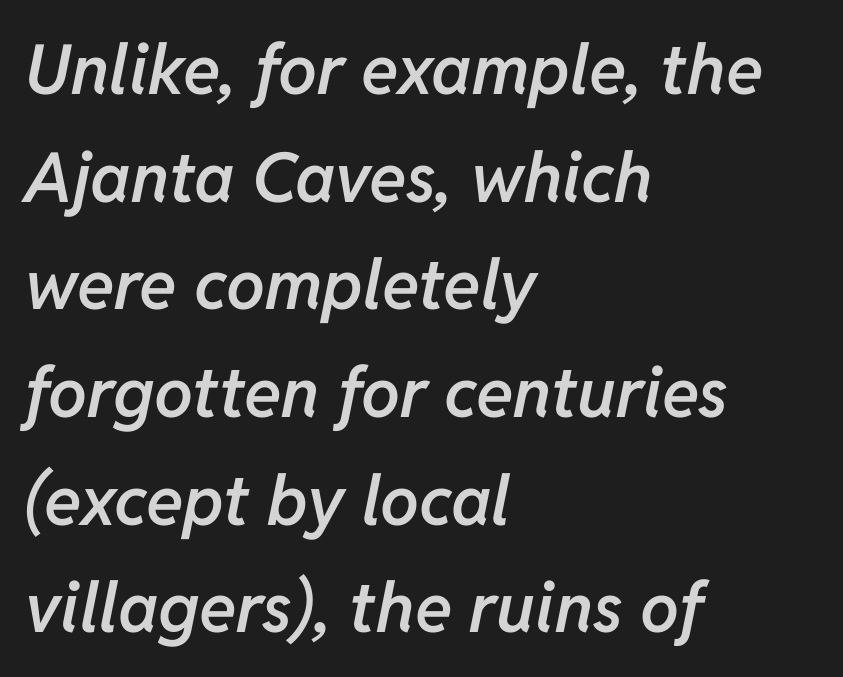
The paragraph shown leans on its left margin. How heavy is the stroke? Medium-heavy — a semibold, shy of bold. The string is rendered with underlining switched off. These lines are rendered in a variable-pitch font. Spacing between characters is what you'd get straight out of the box. Line spacing here is normal.
